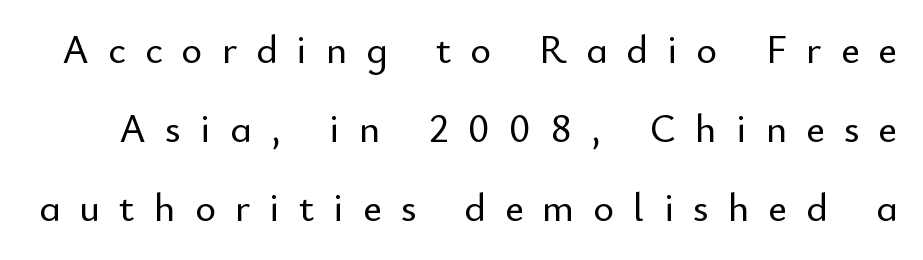
The image shows 40 px sans-serif type, upright; set loose line spacing (1.98x), unusually wide letter spacing (+0.48 em), not underlined; low stroke contrast and a small x-height.
